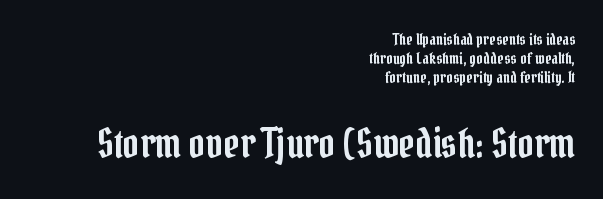
{"serif": "yes", "italic": "no", "width": "condensed", "stroke_contrast": "low", "x_height": "medium", "monospaced": "no", "underline": "no", "align": "right", "line_spacing_ratio": 1.19, "letter_spacing": "normal", "letter_spacing_em": 0.0, "larger_block": "second", "size_ratio": 2.5, "glyph_px": 40}
